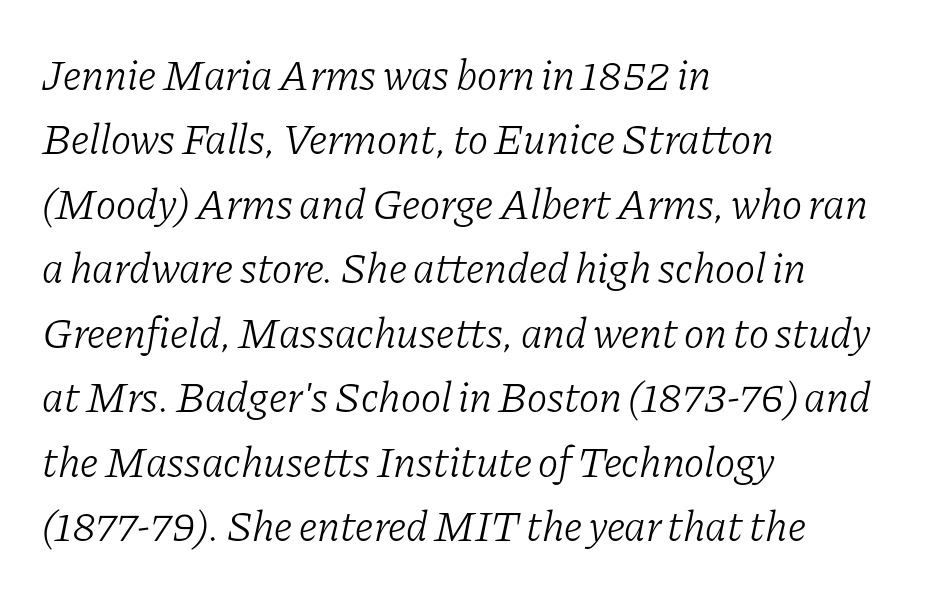
No word sits above an underline. Compared with a typical body face, this is equally light or lighter still. The paragraph has a hard left edge and a soft right edge. A typesetter would label this face a serif. Compared with typical paragraphs, the rows here are spaced about the same.
